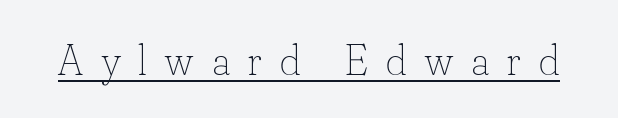
Q: Is the text bold? A: No.
Q: Is the text italic (slanted)? A: No, it is upright.
Q: Is the text underlined? A: Yes.
Q: Is the spacing between letters normal or unusually wide? A: Unusually wide.
Q: Width (condensed, normal, or wide)? A: Normal.
Q: Stroke contrast? A: Low.
Q: x-height? A: Small.
Q: Monospaced? A: No.
